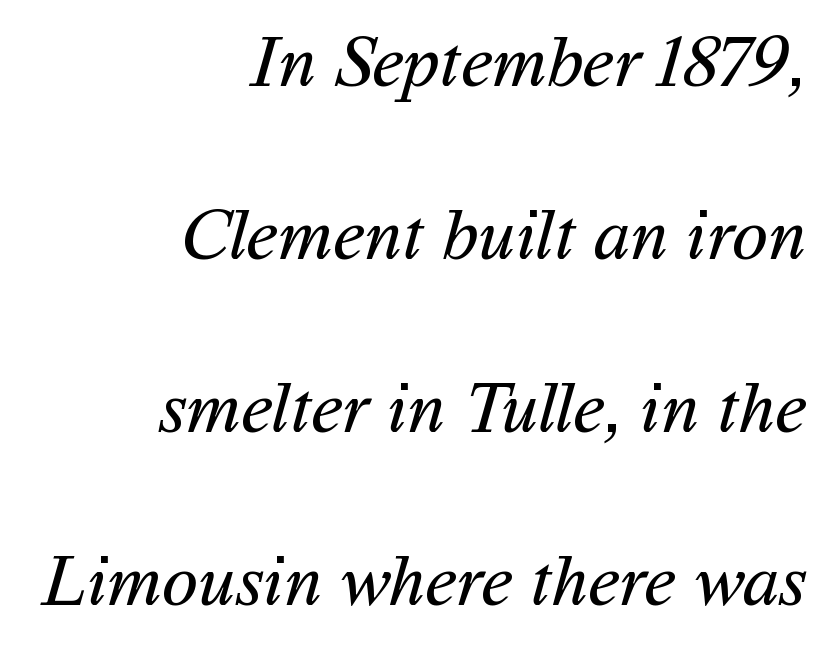
{"serif": "no", "bold": "no", "weight": "regular", "width": "normal", "stroke_contrast": "medium", "x_height": "medium", "monospaced": "no", "underline": "no", "align": "right", "line_spacing": "loose", "line_spacing_ratio": 2.37, "letter_spacing": "normal", "letter_spacing_em": 0.0, "glyph_px": 73}
